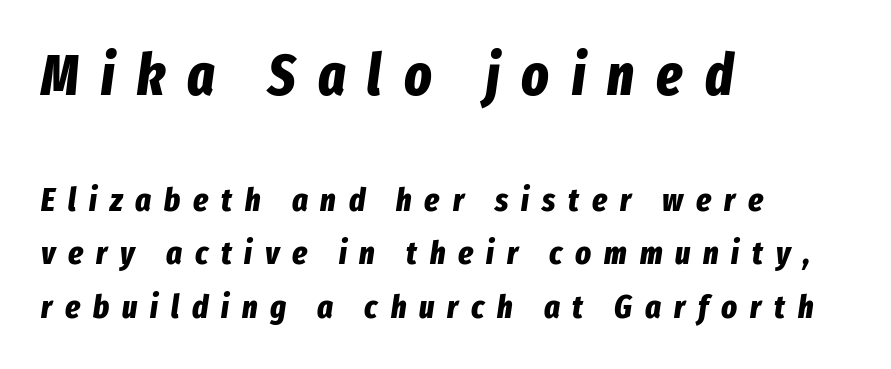
The image shows 57 px bold, condensed type, italic (leaning right); set left-aligned, normal line spacing (1.63x), unusually wide letter spacing (+0.39 em), not underlined; the first (top) block is 1.73x larger; low stroke contrast and a medium x-height.
